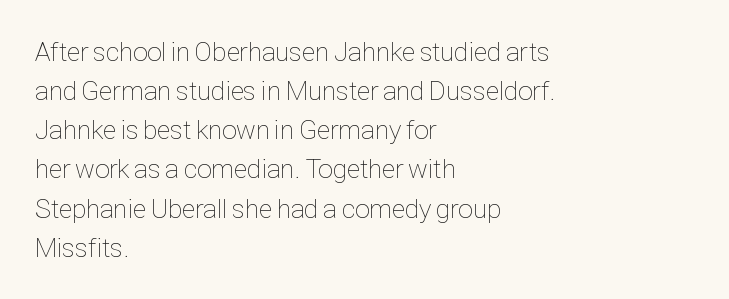
{"italic": "no", "bold": "no", "underline": "no", "align": "left", "line_spacing": "normal", "line_spacing_ratio": 1.45, "letter_spacing": "normal", "letter_spacing_em": 0.0, "glyph_px": 27}
